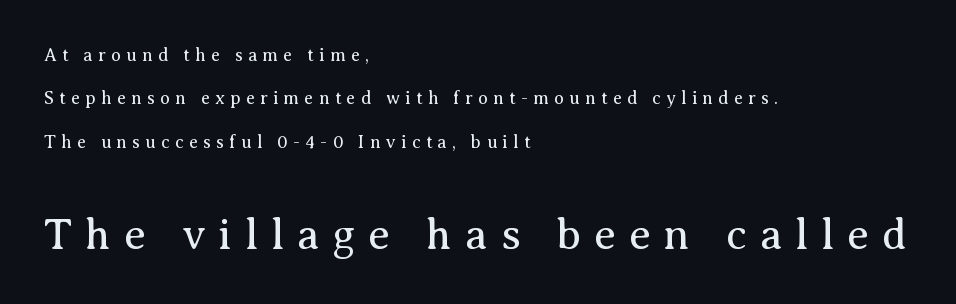
The image shows 44 px regular-weight serif type, upright; set left-aligned, loose line spacing (2.41x), unusually wide letter spacing (+0.29 em), not underlined; the second (bottom) block is 2.44x larger; medium stroke contrast and a medium x-height.
